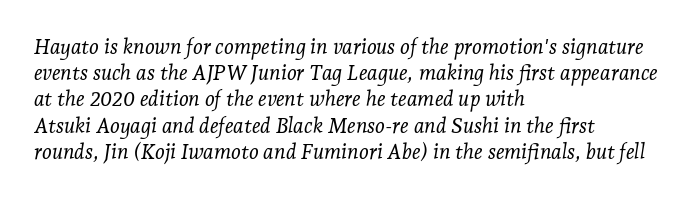
{"italic": "yes", "lean": "right", "slant_degrees": 7, "bold": "no", "underline": "no", "align": "left", "line_spacing": "normal", "line_spacing_ratio": 1.25, "letter_spacing": "normal", "letter_spacing_em": 0.0, "glyph_px": 21}
